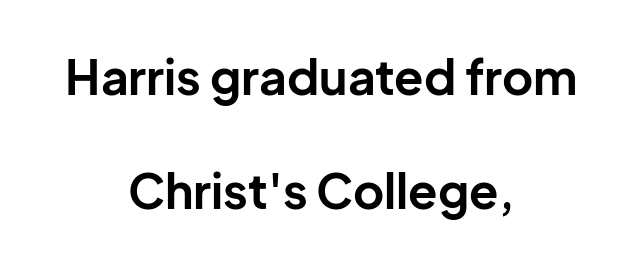
{"serif": "no", "italic": "no", "bold": "yes", "weight": "bold", "width": "normal", "stroke_contrast": "low", "x_height": "medium", "monospaced": "no", "underline": "no", "align": "center", "line_spacing": "loose", "line_spacing_ratio": 2.37, "letter_spacing": "normal", "letter_spacing_em": 0.0, "glyph_px": 48}
